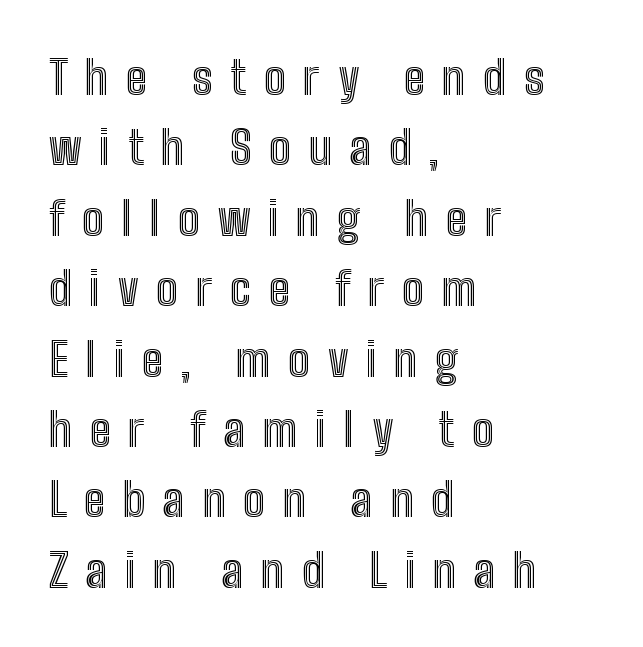
{"italic": "no", "width": "condensed", "x_height": "medium", "monospaced": "no", "underline": "no", "align": "left", "line_spacing": "normal", "line_spacing_ratio": 1.53, "letter_spacing": "wide", "letter_spacing_em": 0.38, "glyph_px": 46}
